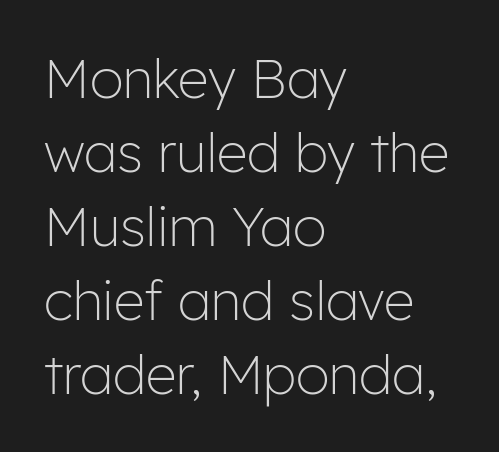
This rendering leaves character spacing at its baseline value. Weight: not bold — regular or lighter. Which margin do the lines hug? The left one — the right edge is uneven. The letters stand straight up with perfectly vertical stems. Quick note: interline space is typical.
